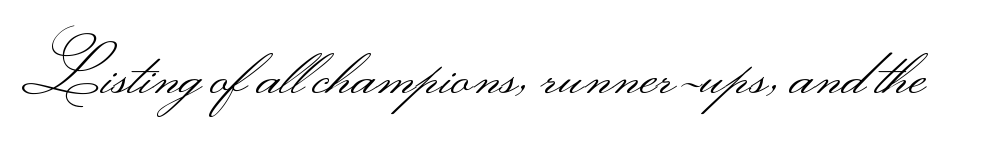
{"serif": "no", "bold": "no", "weight": "light", "width": "wide", "stroke_contrast": "medium", "monospaced": "no", "underline": "no", "letter_spacing": "normal", "letter_spacing_em": 0.0, "glyph_px": 66}
